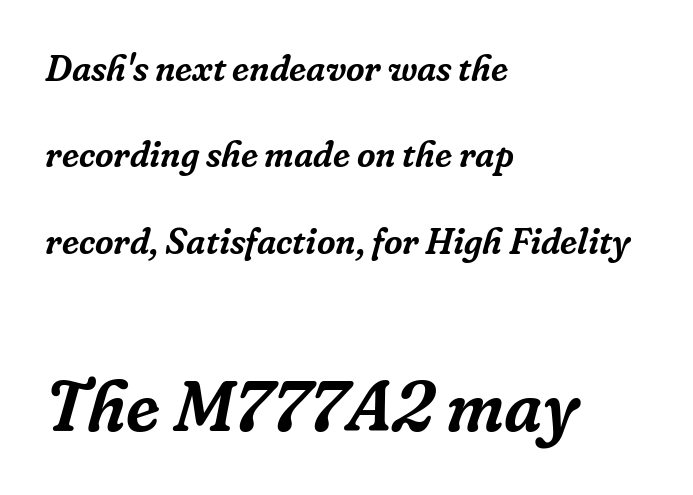
{"serif": "yes", "italic": "yes", "lean": "right", "slant_degrees": 16, "width": "normal", "stroke_contrast": "low", "x_height": "medium", "monospaced": "no", "underline": "no", "align": "left", "line_spacing": "loose", "line_spacing_ratio": 2.4, "letter_spacing": "normal", "letter_spacing_em": 0.0, "larger_block": "second", "size_ratio": 1.97, "glyph_px": 71}
